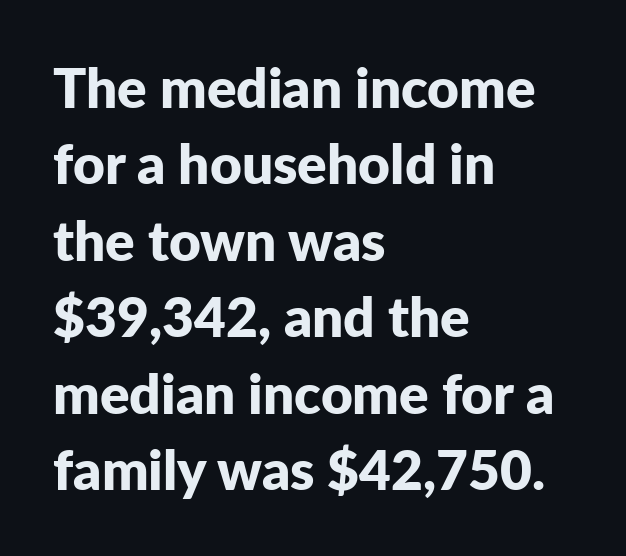
Q: Is the text bold? A: Yes.
Q: Is the text italic (slanted)? A: No, it is upright.
Q: Is the typeface a serif or a sans-serif typeface? A: Sans-serif.
Q: Is the text underlined? A: No.
Q: How is the paragraph aligned? A: Left-aligned.
Q: Is the spacing between letters normal or unusually wide? A: Normal.
Q: Is the spacing between lines tight, normal or loose? A: Normal.
Q: Width (condensed, normal, or wide)? A: Normal.
Q: Stroke contrast? A: Low.
Q: x-height? A: Medium.
Q: Monospaced? A: No.
